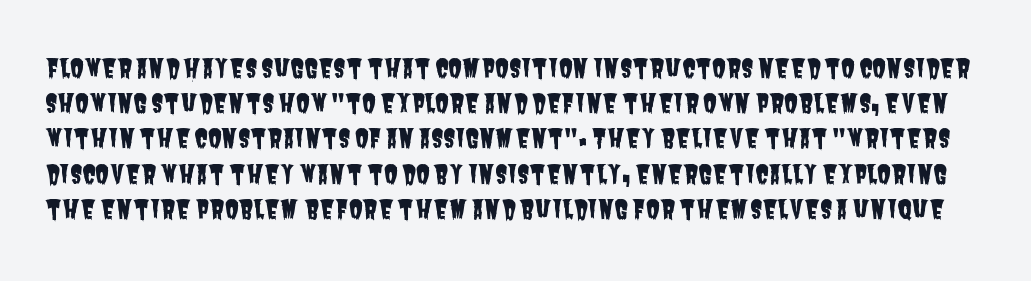
The image shows 25 px text type; set normal line spacing (1.41x), normal letter spacing, not underlined.
